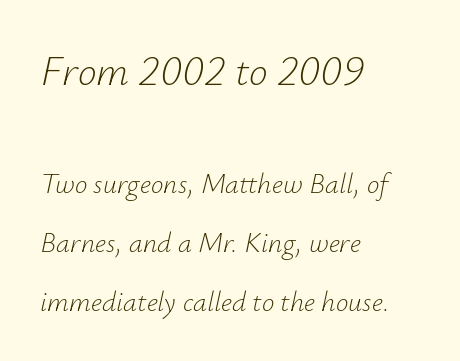
Quick note: interline space is abundant. Heft: none added — not bold. If you drew a ruler down the left edge, every line would touch it. These two chunks differ in scale, with the top chunk taking the larger measure.
